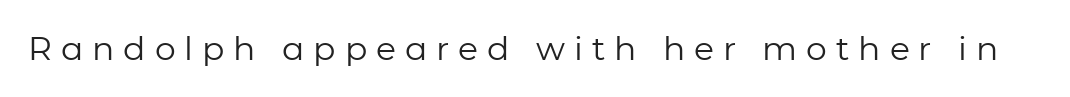
Italic? Not at all — the glyphs are vertical. The baseline area is clear. The type is letterspaced generously, with wide tracking. Varying glyph widths throughout — classic text-font behaviour.
